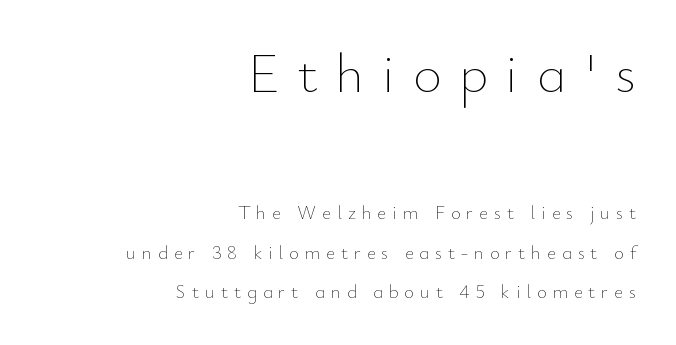
Q: Is the text bold? A: No.
Q: Is the text italic (slanted)? A: No, it is upright.
Q: Is the text underlined? A: No.
Q: How is the paragraph aligned? A: Right-aligned.
Q: Is the spacing between letters normal or unusually wide? A: Unusually wide.
Q: Is the spacing between lines tight, normal or loose? A: Loose.
Q: Which block of text is set in a larger size, the first (top) or the second (bottom)? A: The first (top) one.
Q: Width (condensed, normal, or wide)? A: Normal.
Q: Stroke contrast? A: Low.
Q: x-height? A: Small.
Q: Monospaced? A: No.
